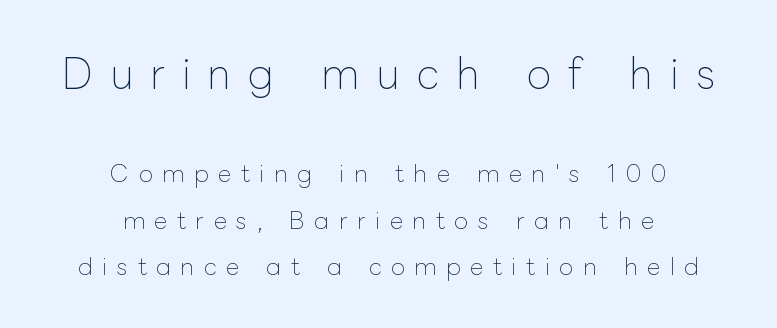
The image shows 40 px thin type, upright; set centered, loose line spacing (2.04x), unusually wide letter spacing (+0.42 em), not underlined; the first (top) block is 1.74x larger; low stroke contrast and a medium x-height.
